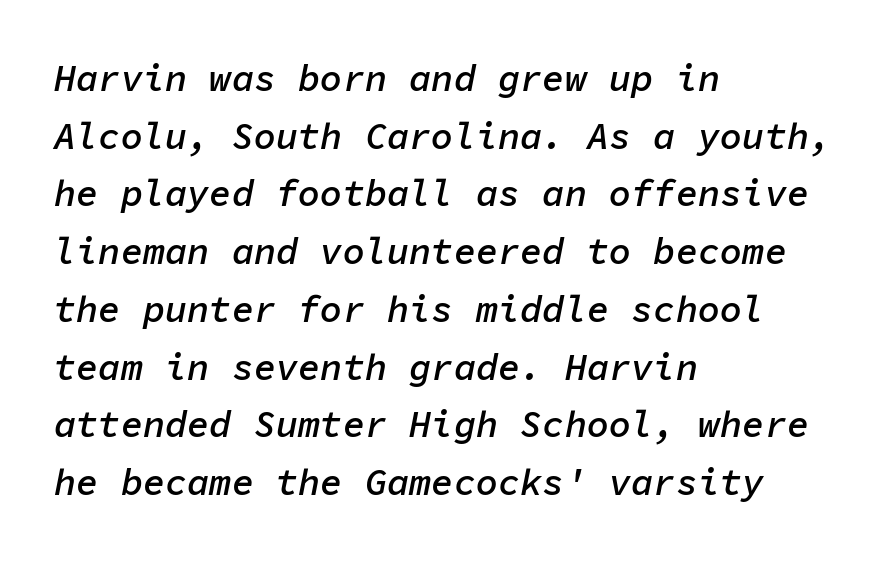
Spacing verdict: monospaced, one width for all characters. One glance says typical: line gaps are just what's usual. Honestly, there is no underline to notice here at all. There's an unmistakable incline to the writing here. Teacher's note: observe the even left margin — that is flush-left alignment.
